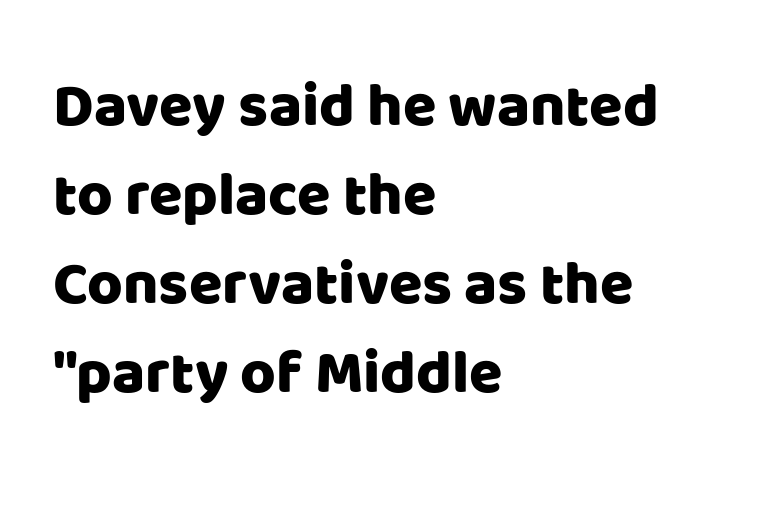
{"serif": "no", "italic": "no", "width": "normal", "stroke_contrast": "low", "x_height": "large", "monospaced": "no", "underline": "no", "align": "left", "line_spacing": "normal", "line_spacing_ratio": 1.46, "letter_spacing": "normal", "letter_spacing_em": 0.0, "glyph_px": 61}
